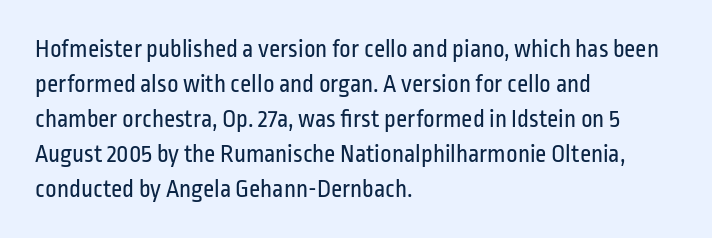
The image shows 25 px text type, upright; set left-aligned, normal line spacing (1.4x), normal letter spacing, not underlined.
